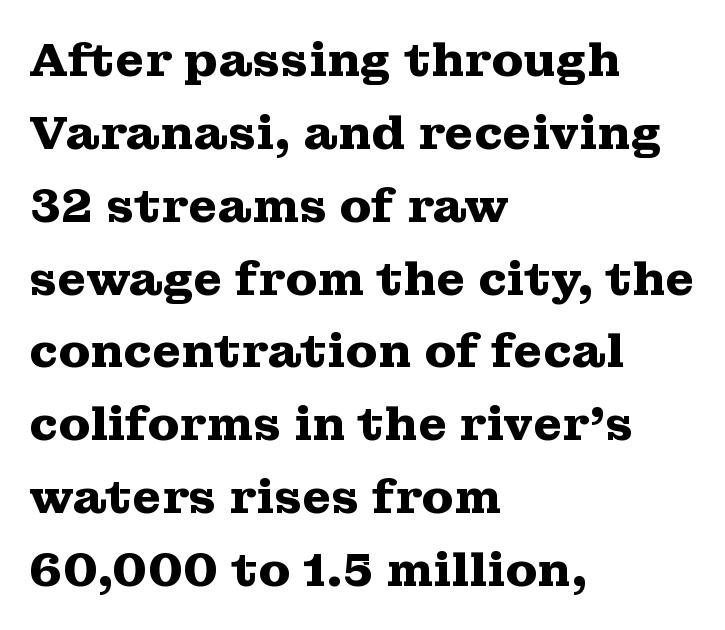
{"serif": "yes", "italic": "no", "bold": "yes", "weight": "heavy", "width": "wide", "stroke_contrast": "medium", "x_height": "medium", "monospaced": "no", "underline": "no", "align": "left", "line_spacing": "normal", "line_spacing_ratio": 1.55, "letter_spacing": "normal", "letter_spacing_em": 0.0, "glyph_px": 47}
